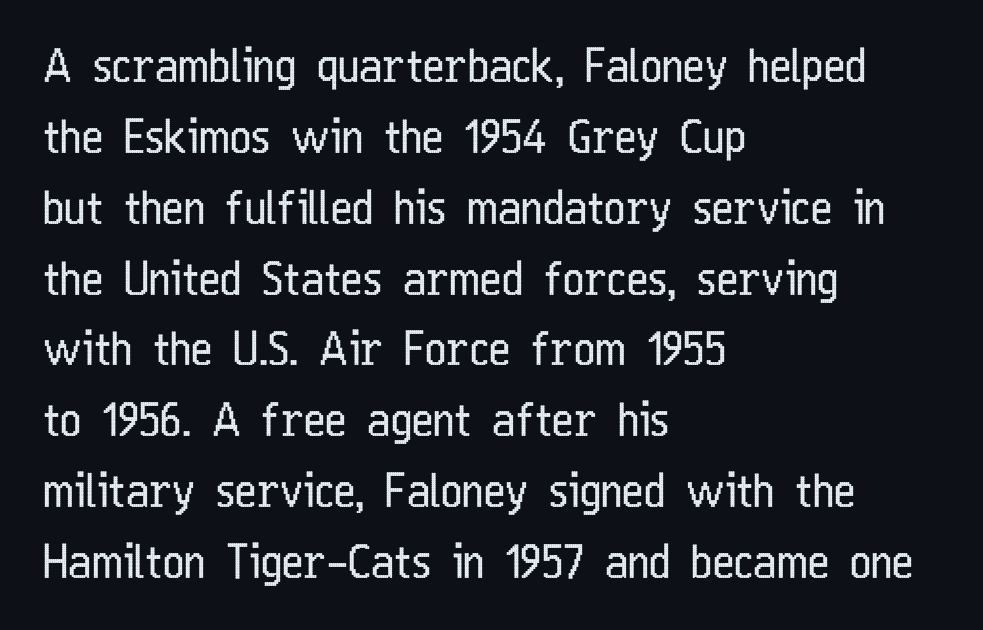
The image shows 46 px regular-weight, condensed sans-serif type, upright; set left-aligned, normal line spacing (1.54x), normal letter spacing, not underlined; low stroke contrast and a medium x-height.
